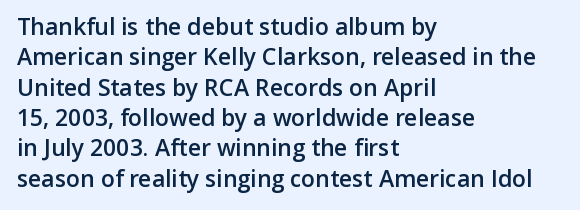
The image shows 23 px text type, upright; set left-aligned, normal line spacing (1.32x), normal letter spacing, not underlined.
